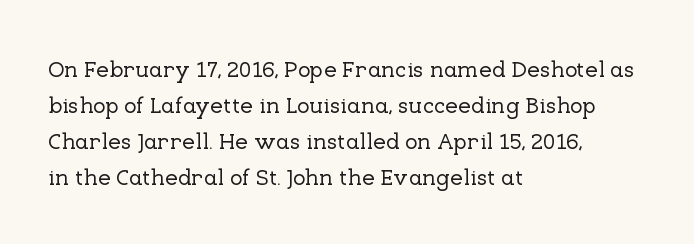
The image shows 23 px text type, upright; set left-aligned, normal line spacing (1.57x), normal letter spacing, not underlined.
